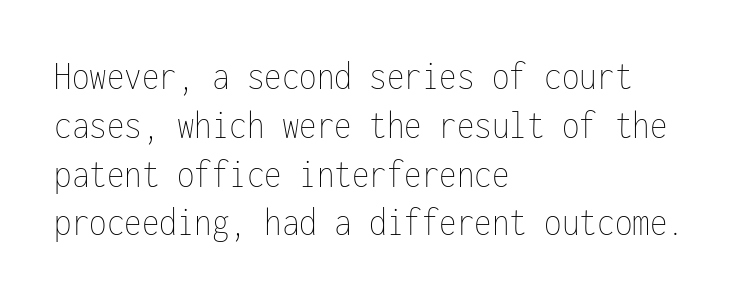
Caption: standard tracking, unaltered. The text block is weighted toward the left margin, trailing off unevenly rightward. Italic: no, the glyphs are upright roman. Stems here are at most as thick as an everyday book face. The gap between lines stays unmarked.
